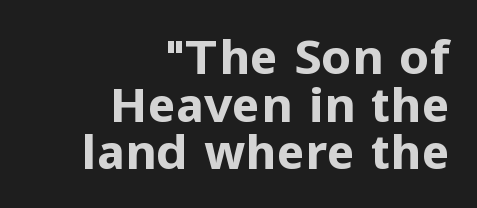
Q: Is the text bold? A: Yes.
Q: Is the text italic (slanted)? A: No, it is upright.
Q: Is the typeface a serif or a sans-serif typeface? A: Sans-serif.
Q: Is the text underlined? A: No.
Q: How is the paragraph aligned? A: Right-aligned.
Q: Is the spacing between letters normal or unusually wide? A: Normal.
Q: Is the spacing between lines tight, normal or loose? A: Tight.
Q: Width (condensed, normal, or wide)? A: Normal.
Q: Stroke contrast? A: Low.
Q: x-height? A: Medium.
Q: Monospaced? A: No.
